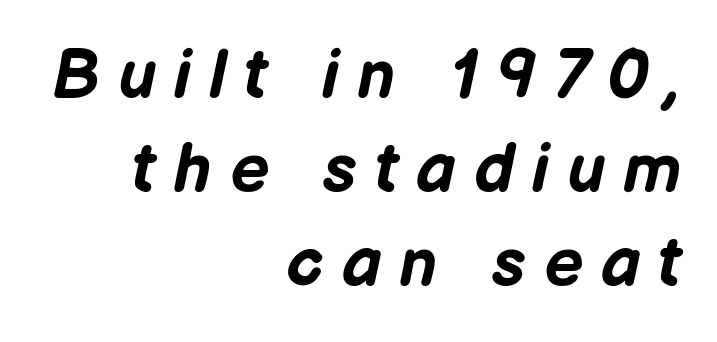
The image shows 69 px bold type, italic (leaning right); set right-aligned, normal line spacing (1.36x), unusually wide letter spacing (+0.26 em), not underlined; low stroke contrast and a medium x-height.
